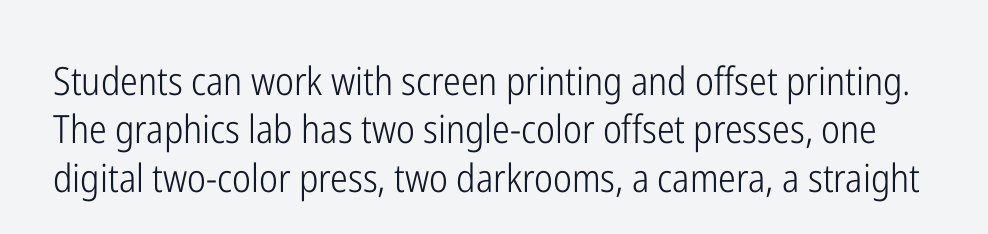
Q: Is the text bold? A: No.
Q: Is the text italic (slanted)? A: No, it is upright.
Q: Is the typeface a serif or a sans-serif typeface? A: Sans-serif.
Q: Is the text underlined? A: No.
Q: Is the spacing between letters normal or unusually wide? A: Normal.
Q: Width (condensed, normal, or wide)? A: Condensed.
Q: Stroke contrast? A: Low.
Q: x-height? A: Medium.
Q: Monospaced? A: No.
